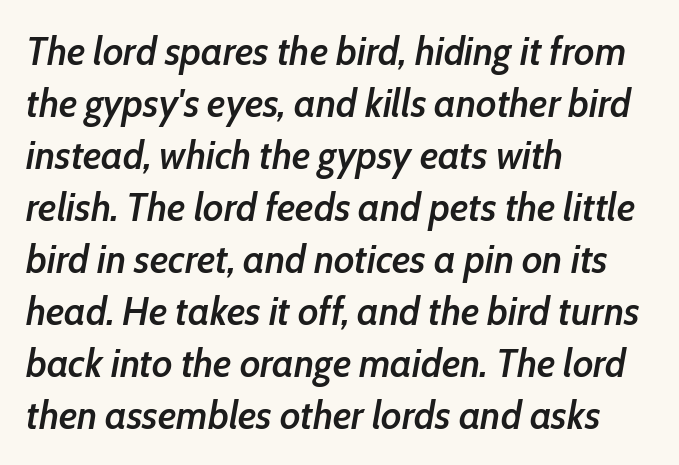
In CSS terms this would be text-align: left. The rendering uses a moderate line-height, typical for paragraphs. Has an underline been added? It has not. Typesetter's note: demi weight, one step under bold. You can tell it's italic because the verticals aren't actually vertical.
